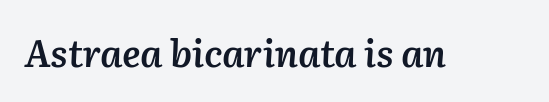
The image shows 37 px semibold type, italic (leaning right); set normal letter spacing, not underlined; medium stroke contrast and a medium x-height.
